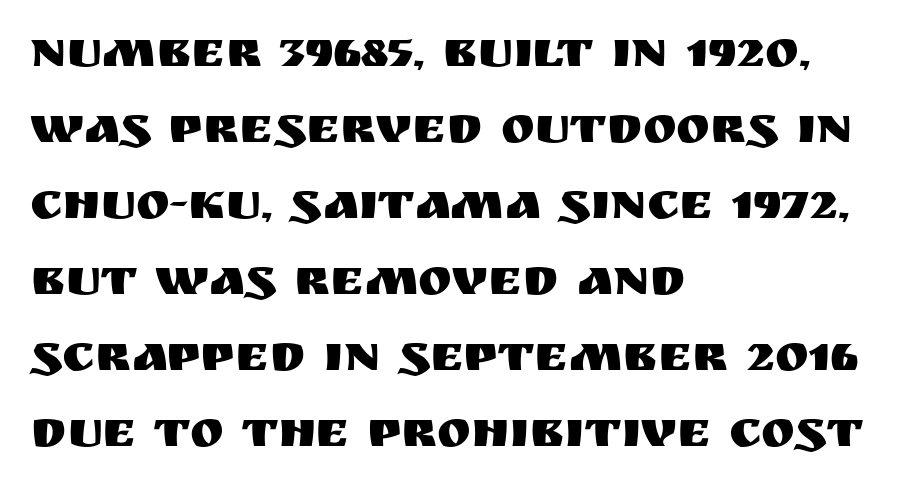
The typography opts for an upright posture over an oblique one. This rendering leaves character spacing at its baseline value. Descender tails drop into unmarked territory. These lines stack with their left ends in a neat column.
